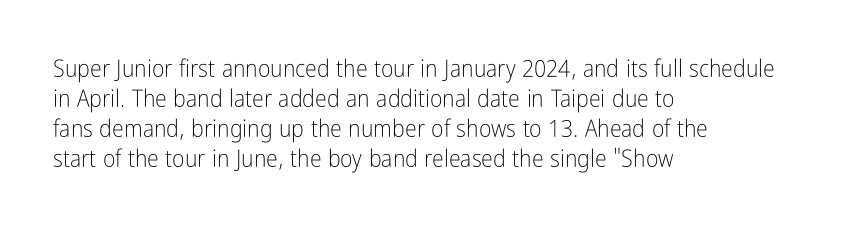
Honestly, there is no underline to notice here at all. The font's upright variant was chosen for this text. Horizontally, the lines are justified to the leading edge only. Bold? No — there's no thickening of the strokes.
